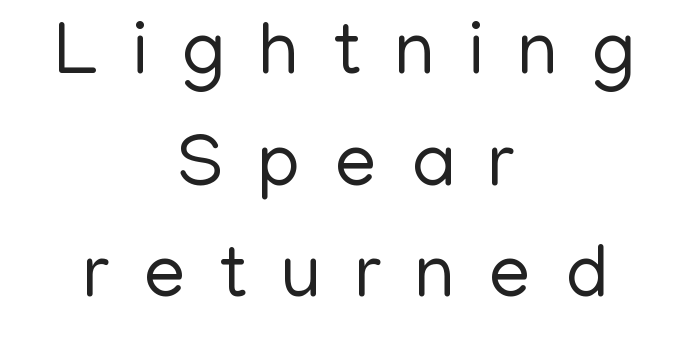
The image shows 75 px regular-weight sans-serif type, upright; set centered, normal line spacing (1.49x), unusually wide letter spacing (+0.45 em), not underlined; low stroke contrast and a medium x-height.
